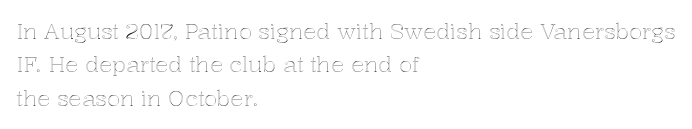
{"italic": "no", "underline": "no", "align": "left", "line_spacing": "normal", "line_spacing_ratio": 1.52, "letter_spacing": "normal", "letter_spacing_em": 0.0, "glyph_px": 22}
